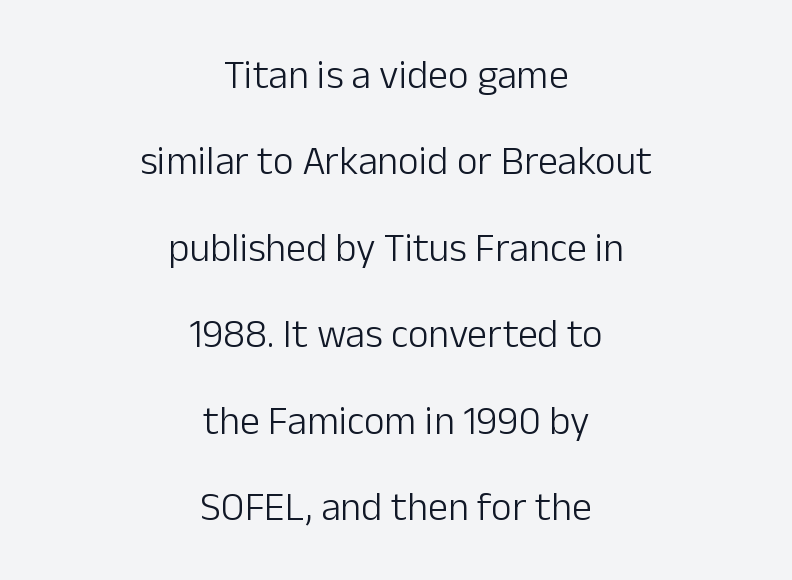
Q: Is the text bold? A: No.
Q: Is the text italic (slanted)? A: No, it is upright.
Q: Is the typeface a serif or a sans-serif typeface? A: Sans-serif.
Q: Is the text underlined? A: No.
Q: How is the paragraph aligned? A: Centered.
Q: Is the spacing between letters normal or unusually wide? A: Normal.
Q: Is the spacing between lines tight, normal or loose? A: Loose.
Q: Width (condensed, normal, or wide)? A: Normal.
Q: Stroke contrast? A: Low.
Q: x-height? A: Medium.
Q: Monospaced? A: No.
